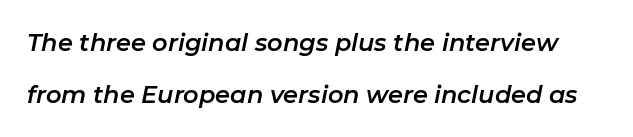
{"italic": "yes", "lean": "right", "slant_degrees": 11, "underline": "no", "line_spacing": "loose", "line_spacing_ratio": 2.16, "letter_spacing": "normal", "letter_spacing_em": 0.0, "glyph_px": 24}
